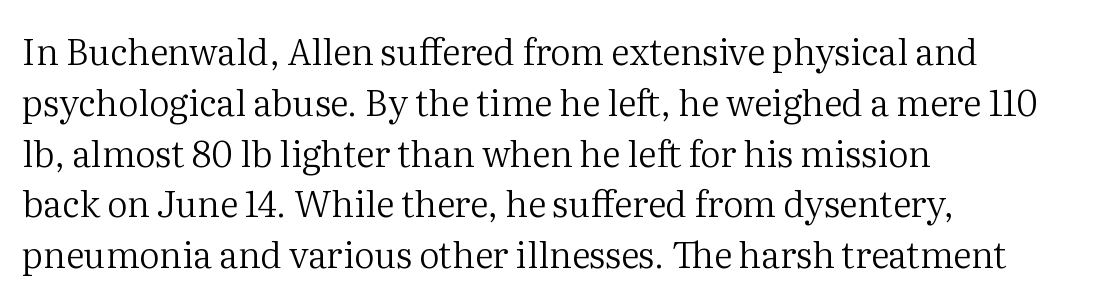
These lines are composed in type with serifs. A bare baseline throughout the passage. Here the glyphs are tracked normally, forming tight word shapes. Regular leading. Heft: none added — not bold. This is roman type, the default non-slanted kind.
